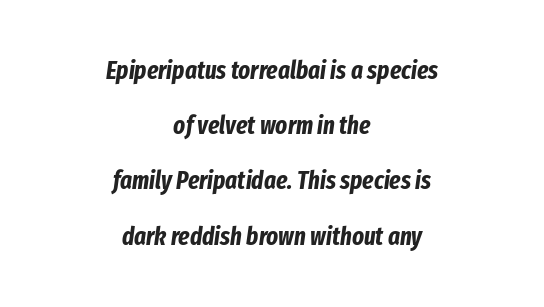
Q: Is the text bold? A: Yes.
Q: Is the text italic (slanted)? A: Yes, it leans right by about 8 degrees.
Q: Is the text underlined? A: No.
Q: How is the paragraph aligned? A: Centered.
Q: Is the spacing between letters normal or unusually wide? A: Normal.
Q: Is the spacing between lines tight, normal or loose? A: Loose.
